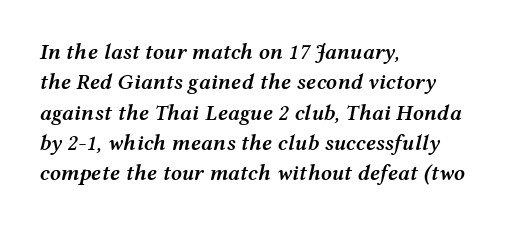
The image shows 22 px text type, italic (leaning right); set left-aligned, normal line spacing (1.38x), normal letter spacing, not underlined.
